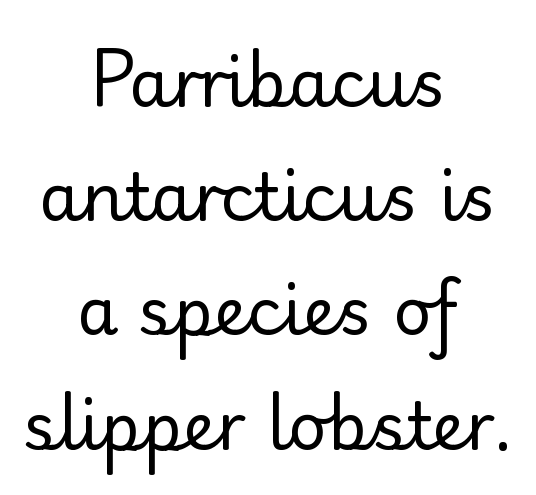
{"serif": "yes", "italic": "no", "bold": "no", "weight": "regular", "width": "normal", "stroke_contrast": "low", "x_height": "small", "monospaced": "no", "underline": "no", "align": "center", "line_spacing_ratio": 1.73, "letter_spacing": "normal", "letter_spacing_em": 0.0, "glyph_px": 66}
